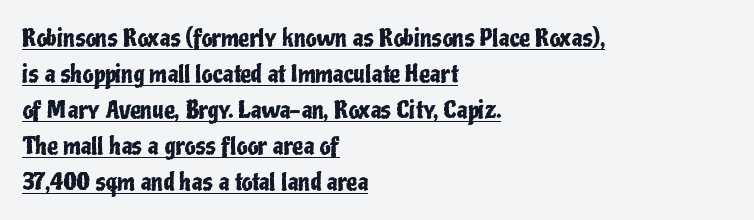
Q: Is the text italic (slanted)? A: No, it is upright.
Q: Is the text underlined? A: Yes.
Q: How is the paragraph aligned? A: Left-aligned.
Q: Is the spacing between letters normal or unusually wide? A: Normal.
Q: Is the spacing between lines tight, normal or loose? A: Normal.
